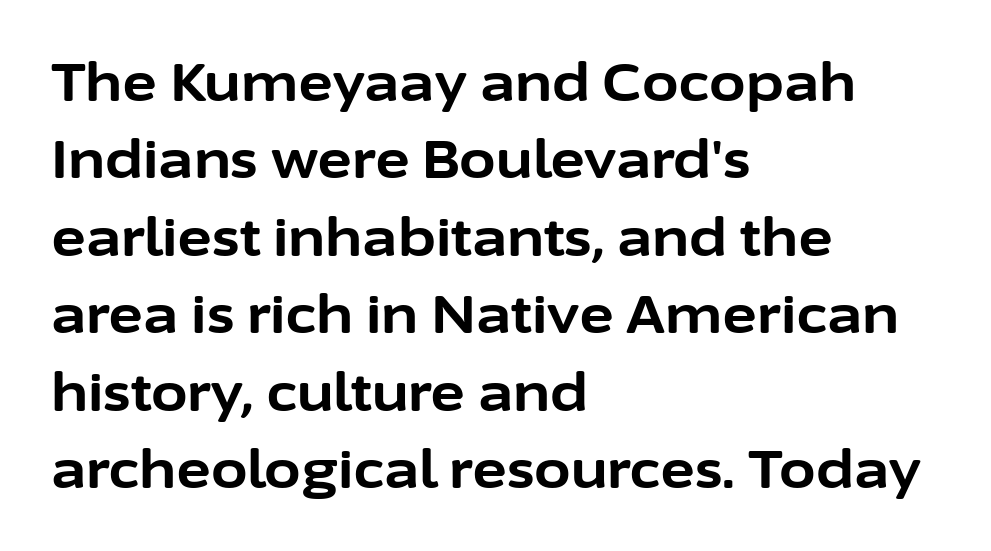
The image shows 53 px bold sans-serif type, upright; set left-aligned, normal line spacing (1.46x), normal letter spacing, not underlined; low stroke contrast and a medium x-height.
